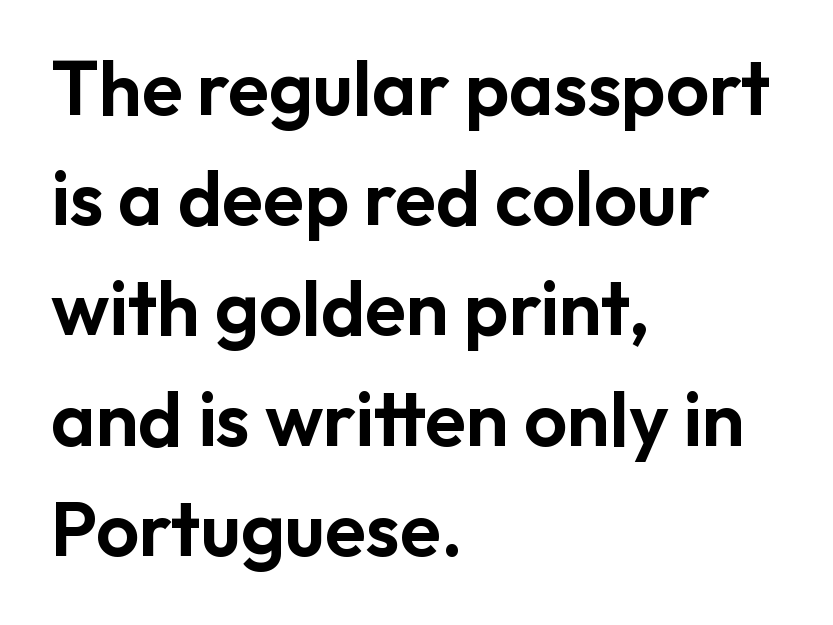
Q: Is the text italic (slanted)? A: No, it is upright.
Q: Is the typeface a serif or a sans-serif typeface? A: Sans-serif.
Q: Is the text underlined? A: No.
Q: How is the paragraph aligned? A: Left-aligned.
Q: Is the spacing between letters normal or unusually wide? A: Normal.
Q: Is the spacing between lines tight, normal or loose? A: Normal.
Q: Width (condensed, normal, or wide)? A: Normal.
Q: Stroke contrast? A: Low.
Q: x-height? A: Medium.
Q: Monospaced? A: No.
